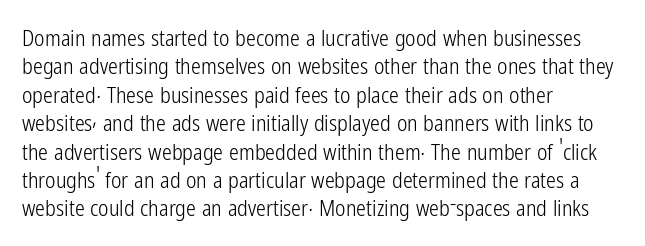
{"italic": "no", "bold": "no", "underline": "no", "align": "left", "line_spacing": "normal", "line_spacing_ratio": 1.29, "letter_spacing": "normal", "letter_spacing_em": 0.0, "glyph_px": 22}
